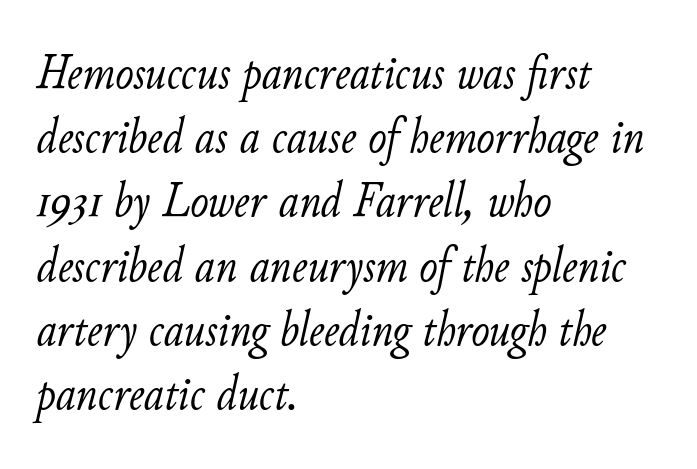
Quick note: underline off. Yep, that's italic — everything's leaning. The typeface has the unassuming heft of standard copy or less. Notice how the passage keeps a crisp vertical edge on the left only.
